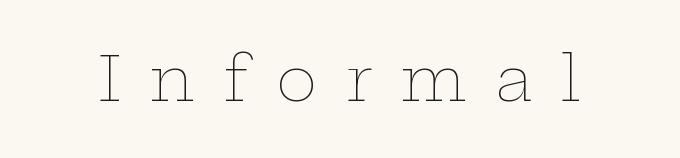
Q: Is the text bold? A: No.
Q: Is the text italic (slanted)? A: No, it is upright.
Q: Is the text underlined? A: No.
Q: Is the spacing between letters normal or unusually wide? A: Unusually wide.
Q: Width (condensed, normal, or wide)? A: Wide.
Q: Stroke contrast? A: Low.
Q: x-height? A: Medium.
Q: Monospaced? A: No.
